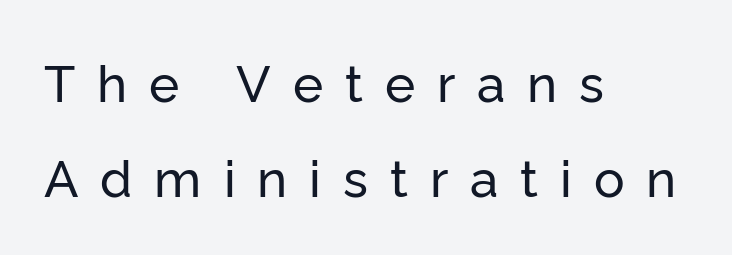
{"serif": "no", "italic": "no", "width": "normal", "stroke_contrast": "low", "x_height": "medium", "monospaced": "no", "underline": "no", "align": "left", "line_spacing_ratio": 1.87, "letter_spacing": "wide", "letter_spacing_em": 0.43, "glyph_px": 51}
